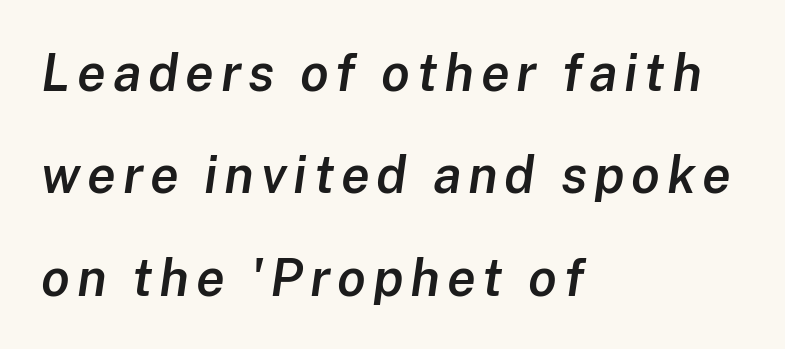
Q: Is the text bold? A: Semi-bold.
Q: Is the text italic (slanted)? A: Yes, it leans right by about 8 degrees.
Q: Is the text underlined? A: No.
Q: How is the paragraph aligned? A: Left-aligned.
Q: Is the spacing between lines tight, normal or loose? A: Loose.
Q: Width (condensed, normal, or wide)? A: Normal.
Q: Stroke contrast? A: Low.
Q: x-height? A: Medium.
Q: Monospaced? A: No.
